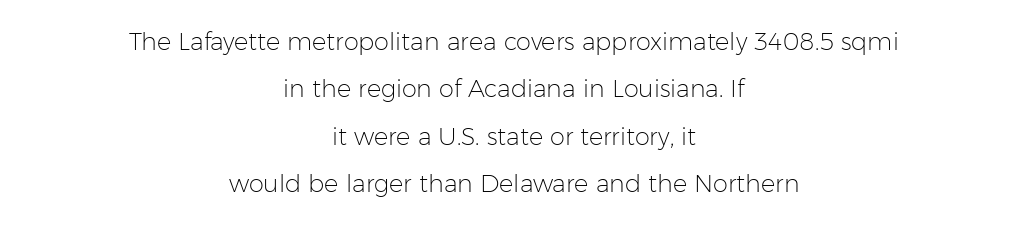
Honestly, there is no underline to notice here at all. You could fit nearly another row in the gap between these rows. Horizontally, the lines are justified to the midpoint only. The axis of the letterforms is exactly vertical.
